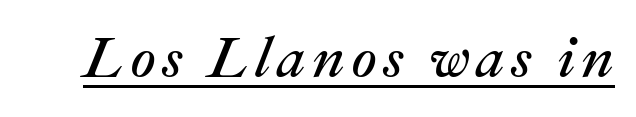
{"italic": "yes", "lean": "right", "slant_degrees": 22, "bold": "no", "weight": "regular", "width": "normal", "stroke_contrast": "medium", "x_height": "medium", "monospaced": "no", "underline": "yes", "glyph_px": 57}
